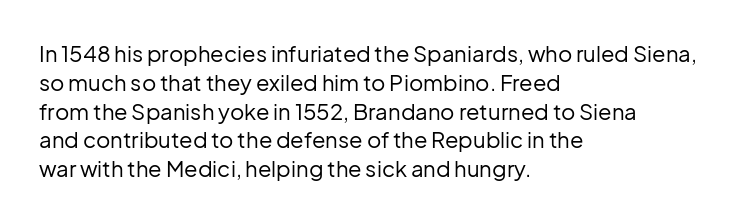
Q: Is the text bold? A: No.
Q: Is the text italic (slanted)? A: No, it is upright.
Q: Is the text underlined? A: No.
Q: How is the paragraph aligned? A: Left-aligned.
Q: Is the spacing between letters normal or unusually wide? A: Normal.
Q: Is the spacing between lines tight, normal or loose? A: Normal.
